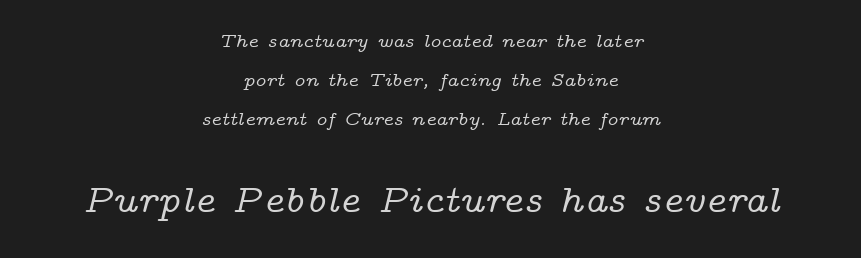
{"serif": "yes", "italic": "yes", "lean": "right", "slant_degrees": 14, "width": "wide", "stroke_contrast": "low", "x_height": "medium", "monospaced": "no", "underline": "no", "align": "center", "line_spacing": "loose", "line_spacing_ratio": 1.96, "letter_spacing": "normal", "letter_spacing_em": 0.0, "larger_block": "second", "size_ratio": 1.95, "glyph_px": 39}
